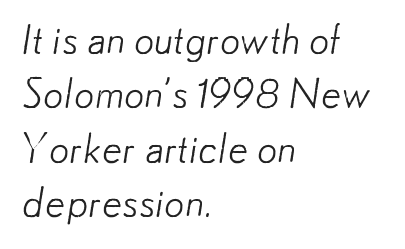
The image shows 40 px light sans-serif type; set left-aligned, normal line spacing (1.36x), normal letter spacing, not underlined; low stroke contrast and a small x-height.
